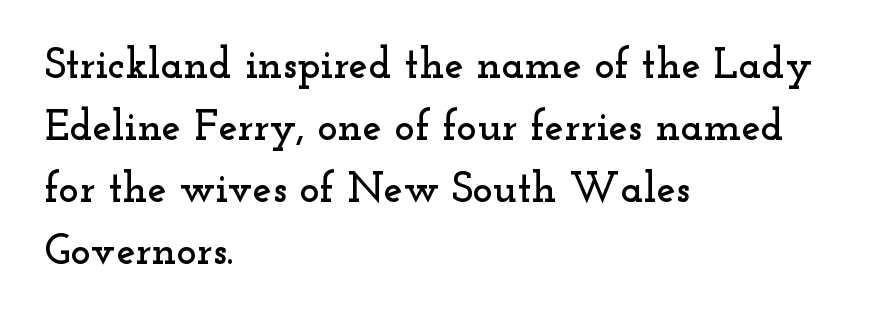
{"serif": "yes", "italic": "no", "width": "wide", "stroke_contrast": "low", "x_height": "small", "monospaced": "no", "underline": "no", "align": "left", "line_spacing": "normal", "line_spacing_ratio": 1.44, "letter_spacing": "normal", "letter_spacing_em": 0.0, "glyph_px": 43}
